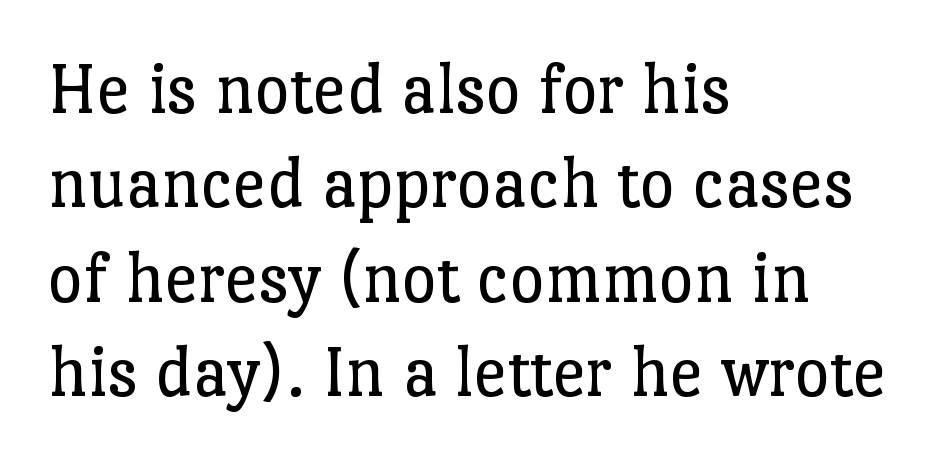
The image shows 75 px regular-weight serif type, upright; set left-aligned, normal line spacing (1.26x), normal letter spacing, not underlined; low stroke contrast and a medium x-height.
